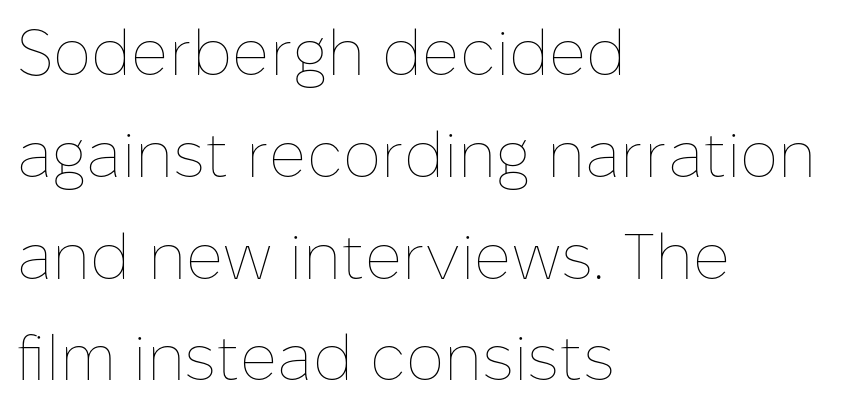
The image shows 64 px thin type, upright; set left-aligned, normal line spacing (1.59x), normal letter spacing, not underlined; low stroke contrast and a medium x-height.
